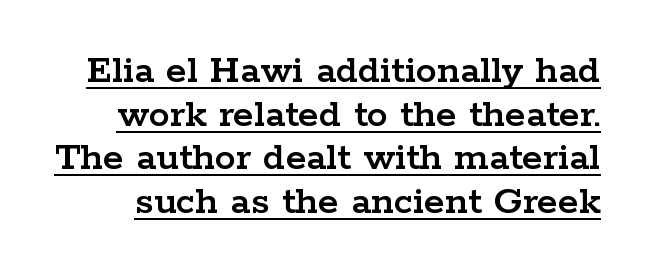
Q: Is the text italic (slanted)? A: No, it is upright.
Q: Is the typeface a serif or a sans-serif typeface? A: Serif.
Q: Is the text underlined? A: Yes.
Q: Is the spacing between letters normal or unusually wide? A: Normal.
Q: Is the spacing between lines tight, normal or loose? A: Tight.
Q: Width (condensed, normal, or wide)? A: Wide.
Q: Stroke contrast? A: Low.
Q: x-height? A: Medium.
Q: Monospaced? A: No.
